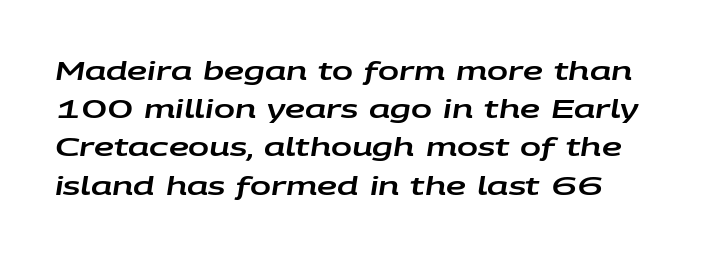
{"italic": "yes", "lean": "right", "slant_degrees": 9, "underline": "no", "line_spacing": "normal", "line_spacing_ratio": 1.53, "letter_spacing": "normal", "letter_spacing_em": 0.0, "glyph_px": 25}
